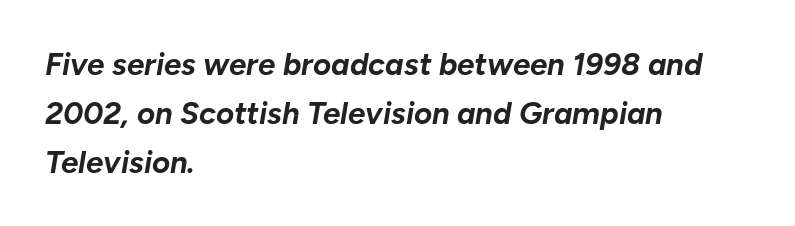
A typesetter would call this leading conventional body-copy spacing. You could call the tracking neutral — neither tight nor loose. Compared with an ordinary text face, these strokes are far heavier — a full bold. The space beneath each line is pristine and unruled. The text block is weighted toward the left margin, trailing off unevenly rightward.
